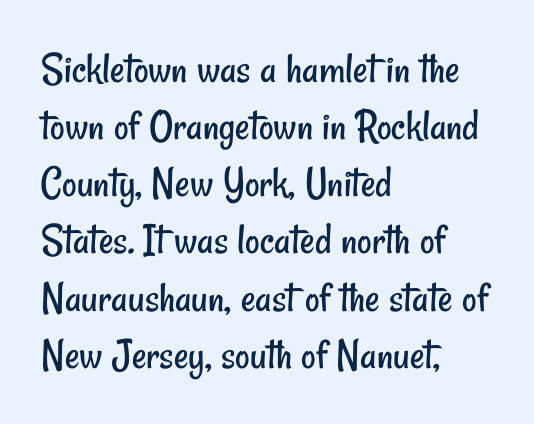
Q: Is the text bold? A: No.
Q: Is the typeface a serif or a sans-serif typeface? A: Sans-serif.
Q: Is the text underlined? A: No.
Q: How is the paragraph aligned? A: Left-aligned.
Q: Is the spacing between letters normal or unusually wide? A: Normal.
Q: Is the spacing between lines tight, normal or loose? A: Normal.
Q: Width (condensed, normal, or wide)? A: Condensed.
Q: Stroke contrast? A: Low.
Q: x-height? A: Small.
Q: Monospaced? A: No.
